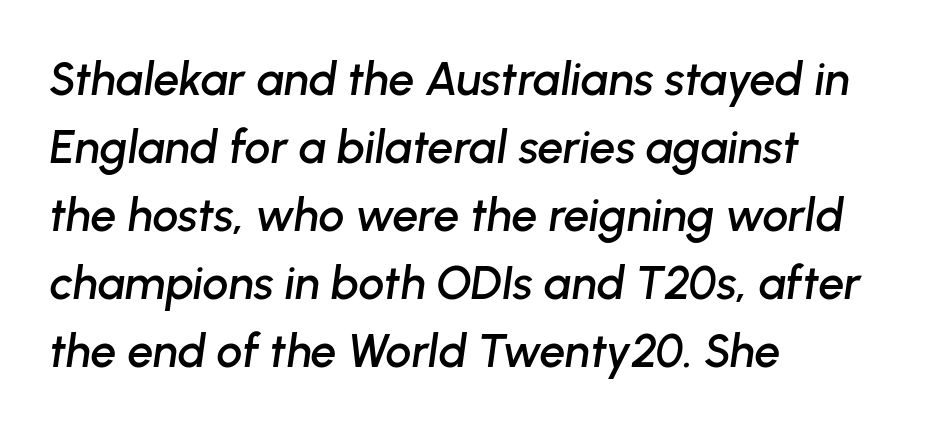
Q: Is the text italic (slanted)? A: Yes, it leans right by about 8 degrees.
Q: Is the text underlined? A: No.
Q: How is the paragraph aligned? A: Left-aligned.
Q: Is the spacing between letters normal or unusually wide? A: Normal.
Q: Is the spacing between lines tight, normal or loose? A: Normal.
Q: Width (condensed, normal, or wide)? A: Normal.
Q: Stroke contrast? A: Low.
Q: x-height? A: Medium.
Q: Monospaced? A: No.
